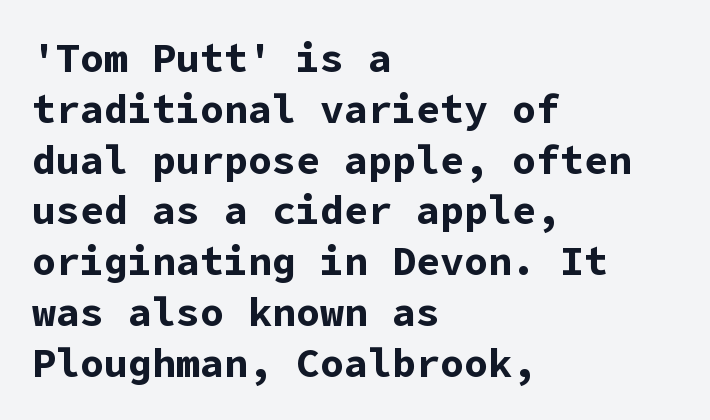
Q: Is the text bold? A: Yes.
Q: Is the text italic (slanted)? A: No, it is upright.
Q: Is the typeface a serif or a sans-serif typeface? A: Sans-serif.
Q: Is the text underlined? A: No.
Q: How is the paragraph aligned? A: Left-aligned.
Q: Is the spacing between letters normal or unusually wide? A: Normal.
Q: Is the spacing between lines tight, normal or loose? A: Normal.
Q: Width (condensed, normal, or wide)? A: Normal.
Q: Stroke contrast? A: Low.
Q: x-height? A: Medium.
